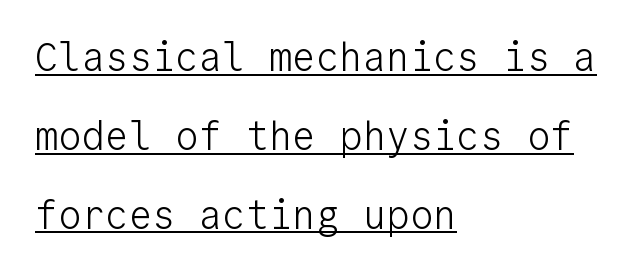
{"serif": "no", "italic": "no", "bold": "no", "weight": "light", "width": "normal", "stroke_contrast": "low", "x_height": "medium", "monospaced": "yes", "underline": "yes", "align": "left", "line_spacing": "loose", "line_spacing_ratio": 2.02, "letter_spacing": "normal", "letter_spacing_em": 0.0, "glyph_px": 39}
